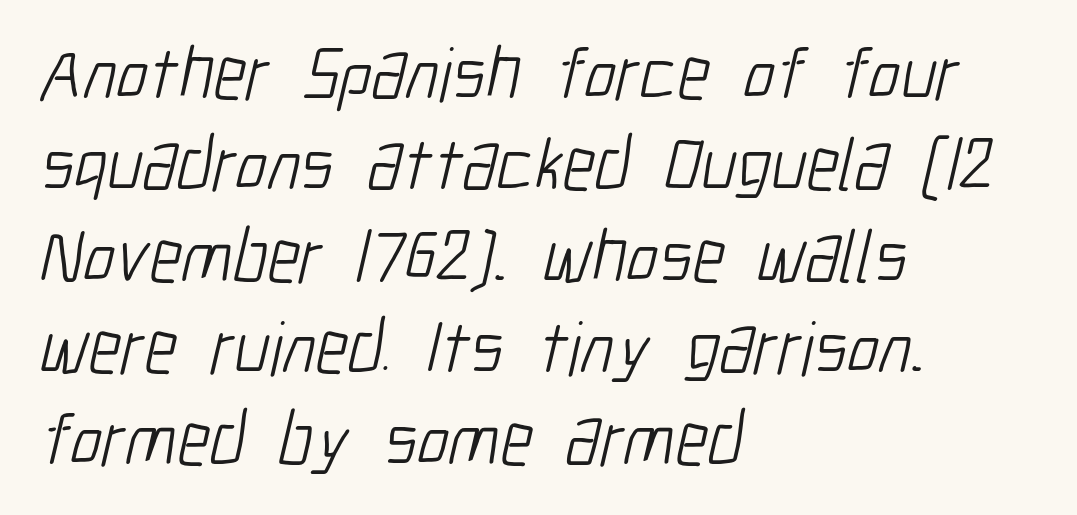
The image shows 75 px light, condensed sans-serif type; set left-aligned, line spacing 1.22x, normal letter spacing, not underlined; low stroke contrast and a medium x-height.
